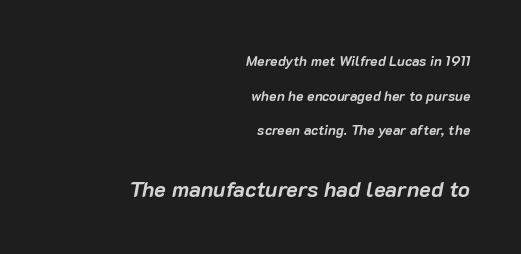
The image shows 22 px bold type, italic (leaning right); set right-aligned, loose line spacing (2.48x), normal letter spacing, not underlined; the second (bottom) block is 1.57x larger.
